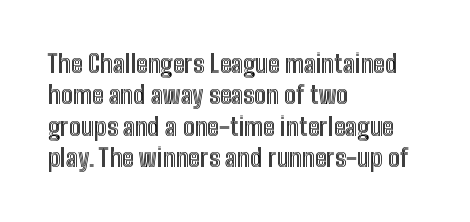
Q: Is the text italic (slanted)? A: No, it is upright.
Q: Is the text underlined? A: No.
Q: How is the paragraph aligned? A: Left-aligned.
Q: Is the spacing between letters normal or unusually wide? A: Normal.
Q: Is the spacing between lines tight, normal or loose? A: Normal.
